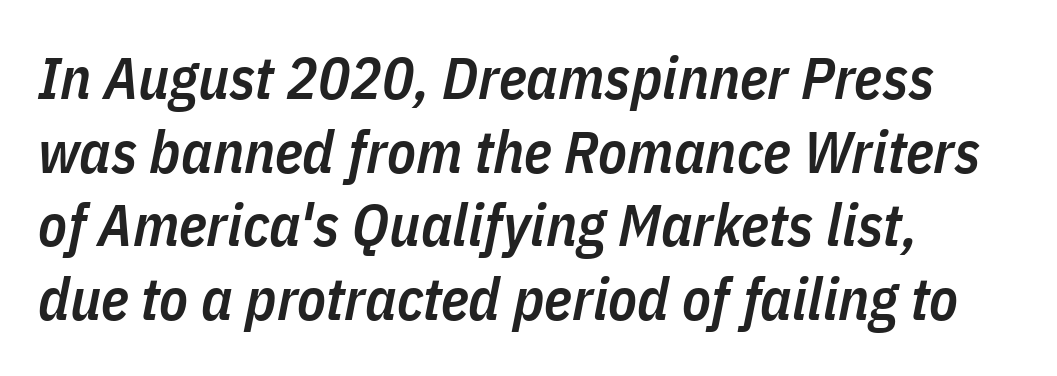
The image shows 59 px semibold, condensed type, italic (leaning right); set left-aligned, normal line spacing (1.25x), normal letter spacing, not underlined; low stroke contrast and a medium x-height.
